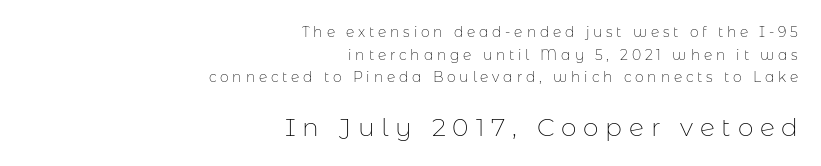
{"italic": "no", "bold": "no", "underline": "no", "align": "right", "line_spacing": "normal", "line_spacing_ratio": 1.61, "letter_spacing": "wide", "letter_spacing_em": 0.27, "larger_block": "second", "size_ratio": 1.79, "glyph_px": 25}
